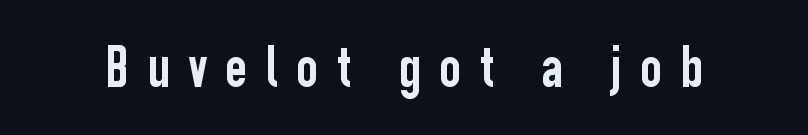
These lines are rendered in a variable-pitch font. Look at the tracking — it's clearly loosened, letters drifting apart. Does the type have serifs? No, each stem ends abruptly. Every character sits straight up, as roman type does. Descenders are the only things crossing below the line.
